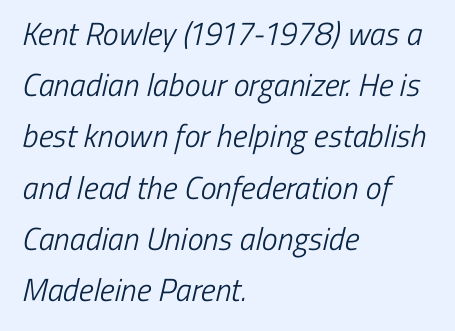
The image shows 32 px light, condensed sans-serif type; set left-aligned, normal line spacing (1.6x), normal letter spacing, not underlined; low stroke contrast and a medium x-height.
